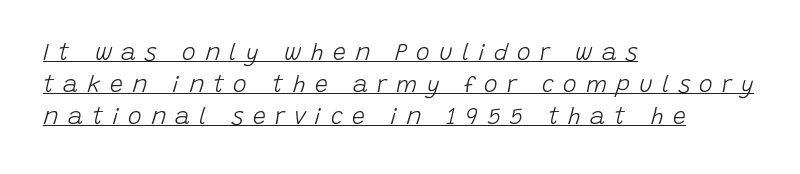
{"italic": "yes", "lean": "right", "slant_degrees": 15, "bold": "no", "underline": "yes", "align": "left", "line_spacing": "normal", "line_spacing_ratio": 1.39, "letter_spacing": "wide", "letter_spacing_em": 0.4, "glyph_px": 23}
